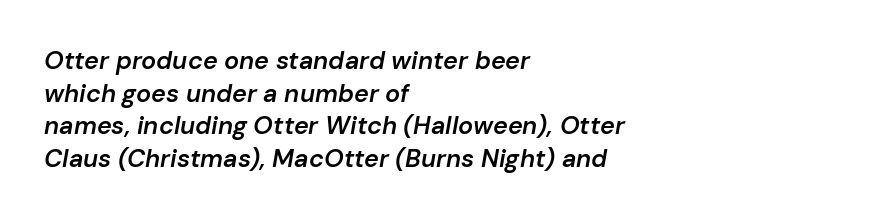
The image shows 25 px text type, italic (leaning right); set left-aligned, normal line spacing (1.31x), normal letter spacing, not underlined.
